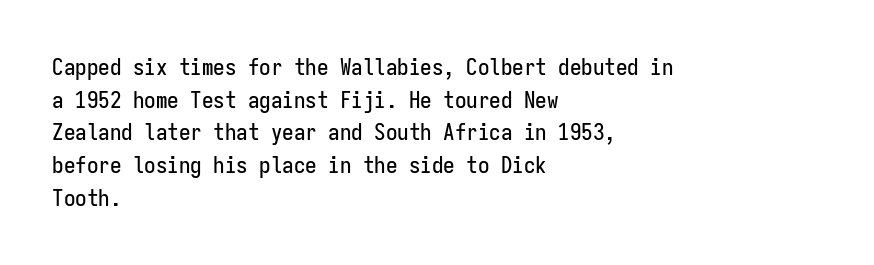
The image shows 23 px text type, upright; set left-aligned, normal line spacing (1.42x), normal letter spacing, not underlined.
